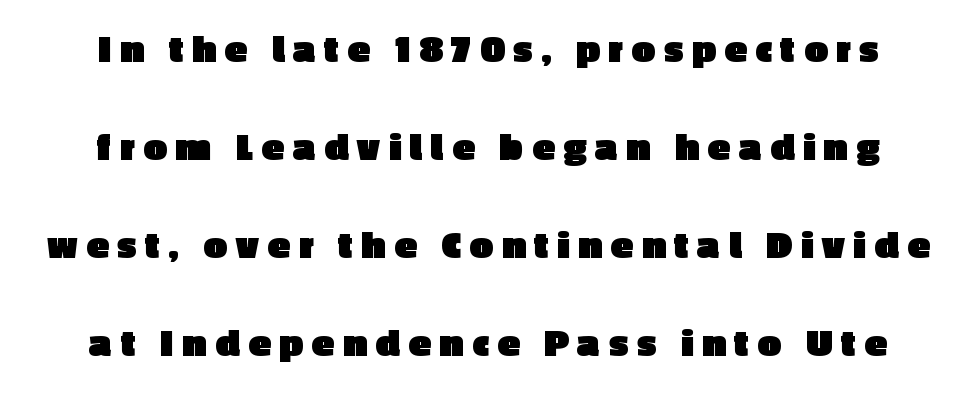
The image shows 41 px heavy sans-serif type, upright; set centered, loose line spacing (2.39x), unusually wide letter spacing (+0.22 em), not underlined; a medium x-height.
